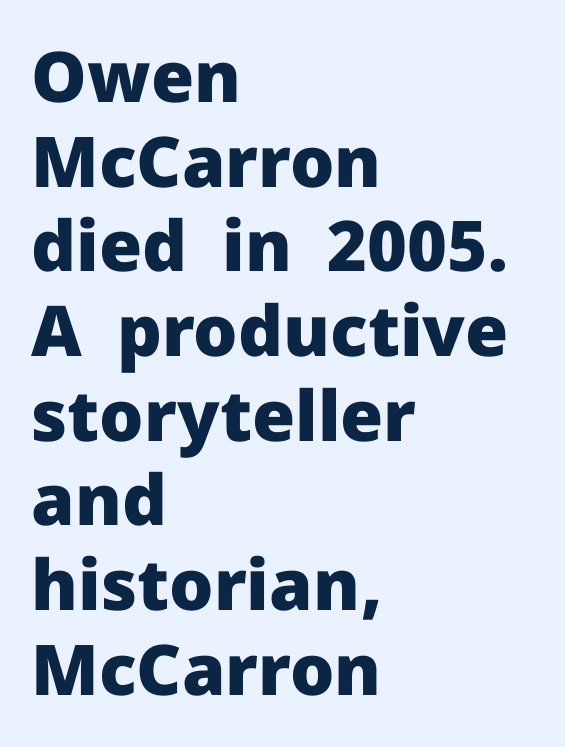
A full-strength bold gives these letters their thick strokes. The lines are quadded left. Examine the stroke ends and you'll find no serifs. The letters advance in unequal steps, a hallmark of proportional type. The type sits square on the baseline with zero lean. Glance below the letters and you will spot only blank space.
